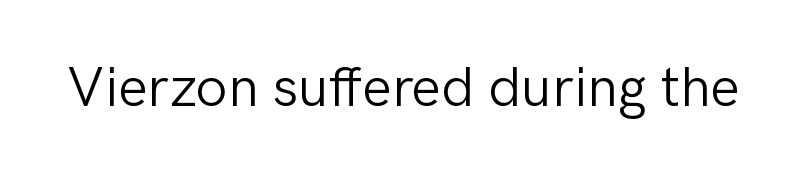
{"serif": "no", "italic": "no", "bold": "no", "weight": "light", "width": "normal", "stroke_contrast": "low", "x_height": "medium", "monospaced": "no", "underline": "no", "letter_spacing": "normal", "letter_spacing_em": 0.0, "glyph_px": 56}
